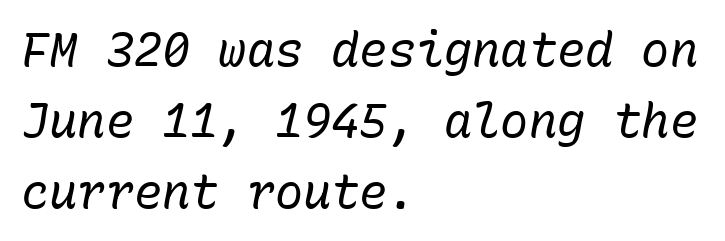
Q: Is the text bold? A: No.
Q: Is the text italic (slanted)? A: Yes, it leans right by about 10 degrees.
Q: Is the text underlined? A: No.
Q: How is the paragraph aligned? A: Left-aligned.
Q: Is the spacing between letters normal or unusually wide? A: Normal.
Q: Is the spacing between lines tight, normal or loose? A: Normal.
Q: Width (condensed, normal, or wide)? A: Normal.
Q: Stroke contrast? A: Low.
Q: x-height? A: Medium.
Q: Monospaced? A: Yes.
